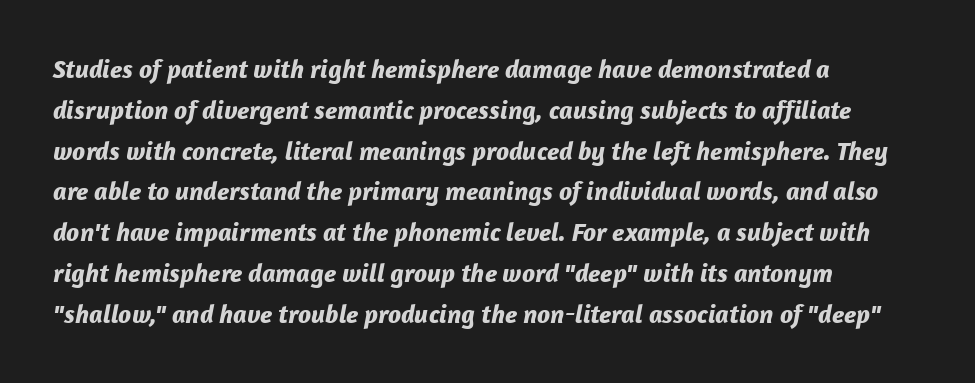
Q: Is the text bold? A: Yes.
Q: Is the text italic (slanted)? A: Yes, it leans right by about 12 degrees.
Q: Is the text underlined? A: No.
Q: How is the paragraph aligned? A: Left-aligned.
Q: Is the spacing between letters normal or unusually wide? A: Normal.
Q: Is the spacing between lines tight, normal or loose? A: Normal.
